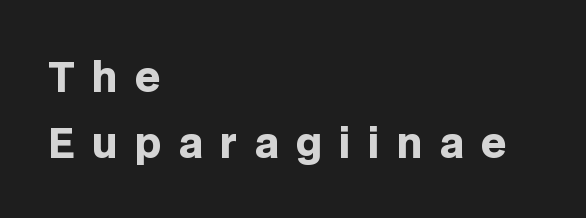
Designer's note — italics off, roman on. Vertical spacing — default. Strokes here are thick enough to call this a true bold. The face used here is proportionally spaced, like ordinary book or web type.
